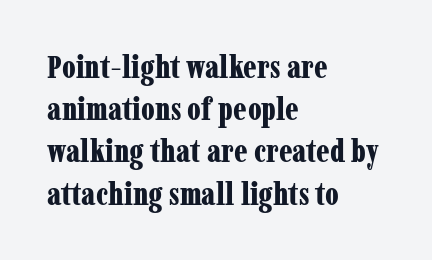
The image shows 32 px bold, condensed serif type, upright; set left-aligned, normal line spacing (1.32x), normal letter spacing, not underlined; low stroke contrast and a medium x-height.
